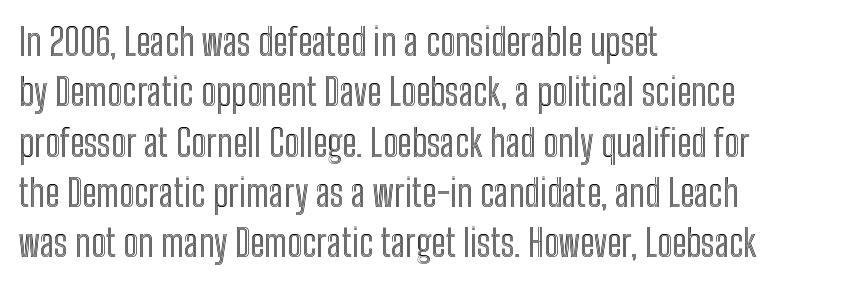
Nope, not italic — everything's standing straight. Reading down the column, the eye jumps a familiar distance to each next line. Do the characters align in a grid? No, the font is proportional. The compositor pushed each line to the left boundary. Beneath every word, the page is bare. Does extra space separate the letters? No, they use regular spacing.
